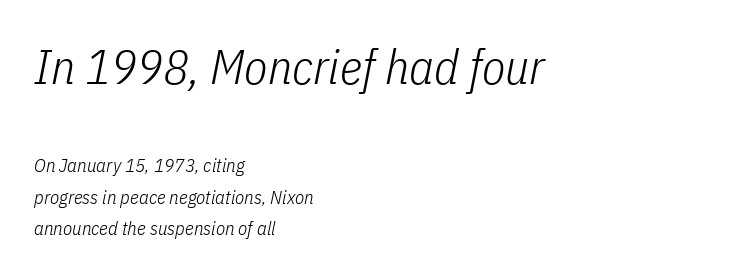
The image shows 48 px light, condensed type, italic (leaning right); set left-aligned, normal line spacing (1.66x), normal letter spacing, not underlined; the first (top) block is 2.53x larger; low stroke contrast and a medium x-height.
